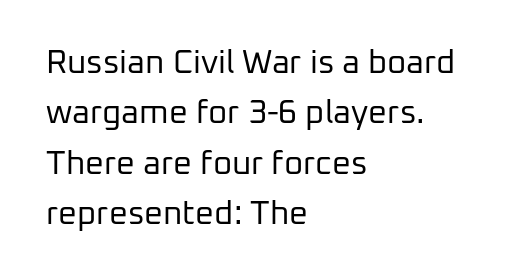
Each line starts at the same left margin while the right side varies. The type sits square on the baseline with zero lean. The face used here is rendered with its standard letterfit. The cut favours lightness, reaching ordinary text weight at its darkest. The specimen omits any rule beneath the text block's lines.
